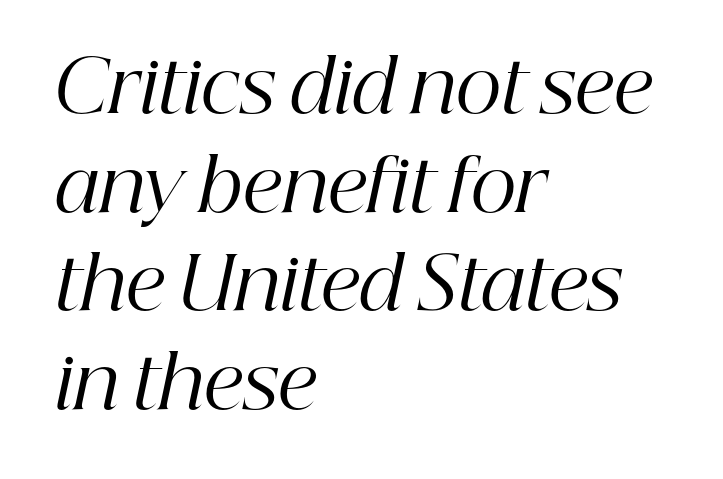
The image shows 72 px regular-weight serif type, italic (leaning right); set left-aligned, normal line spacing (1.37x), normal letter spacing, not underlined; high stroke contrast and a medium x-height.
